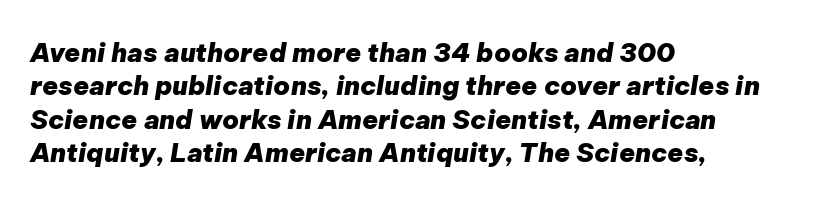
Q: Is the text bold? A: Yes.
Q: Is the text italic (slanted)? A: Yes, it leans right by about 9 degrees.
Q: Is the text underlined? A: No.
Q: How is the paragraph aligned? A: Left-aligned.
Q: Is the spacing between letters normal or unusually wide? A: Normal.
Q: Is the spacing between lines tight, normal or loose? A: Normal.
